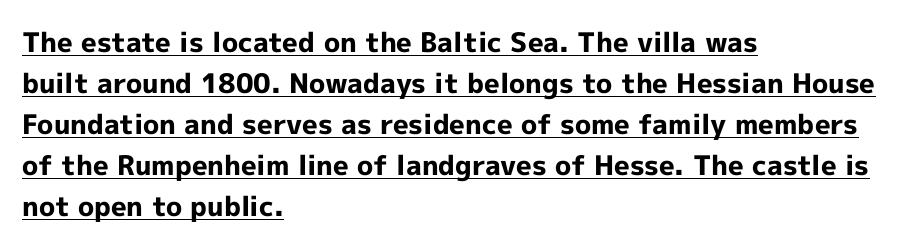
Q: Is the text bold? A: Yes.
Q: Is the text italic (slanted)? A: No, it is upright.
Q: Is the text underlined? A: Yes.
Q: How is the paragraph aligned? A: Left-aligned.
Q: Is the spacing between letters normal or unusually wide? A: Normal.
Q: Is the spacing between lines tight, normal or loose? A: Normal.
